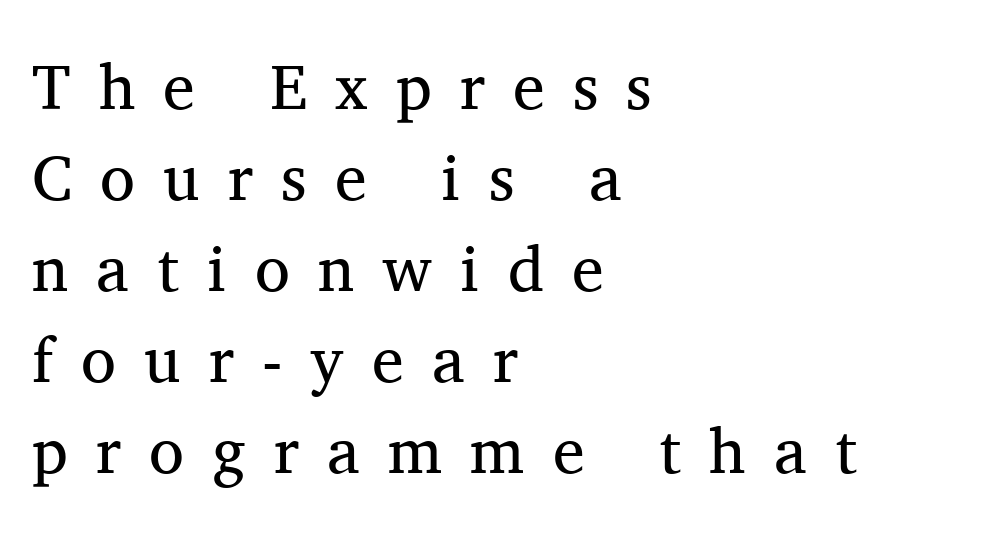
{"serif": "yes", "italic": "no", "bold": "no", "weight": "regular", "width": "normal", "stroke_contrast": "medium", "x_height": "medium", "monospaced": "no", "underline": "no", "align": "left", "line_spacing": "normal", "line_spacing_ratio": 1.42, "letter_spacing": "wide", "letter_spacing_em": 0.44, "glyph_px": 64}
